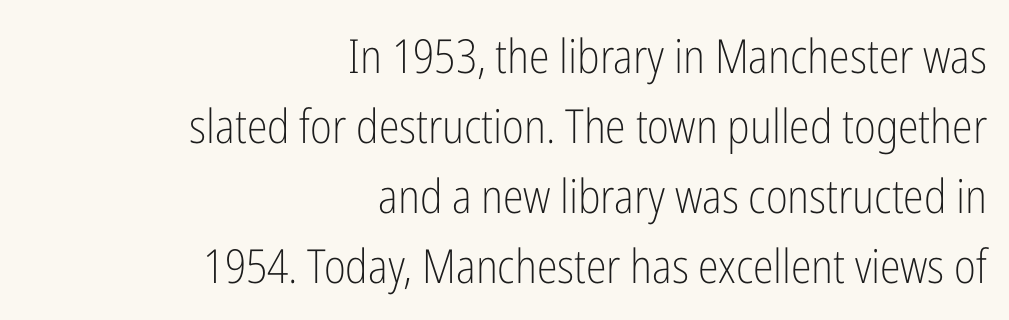
{"serif": "no", "italic": "no", "bold": "no", "weight": "light", "width": "condensed", "stroke_contrast": "low", "x_height": "medium", "monospaced": "no", "underline": "no", "align": "right", "line_spacing": "normal", "line_spacing_ratio": 1.49, "letter_spacing": "normal", "letter_spacing_em": 0.0, "glyph_px": 47}
